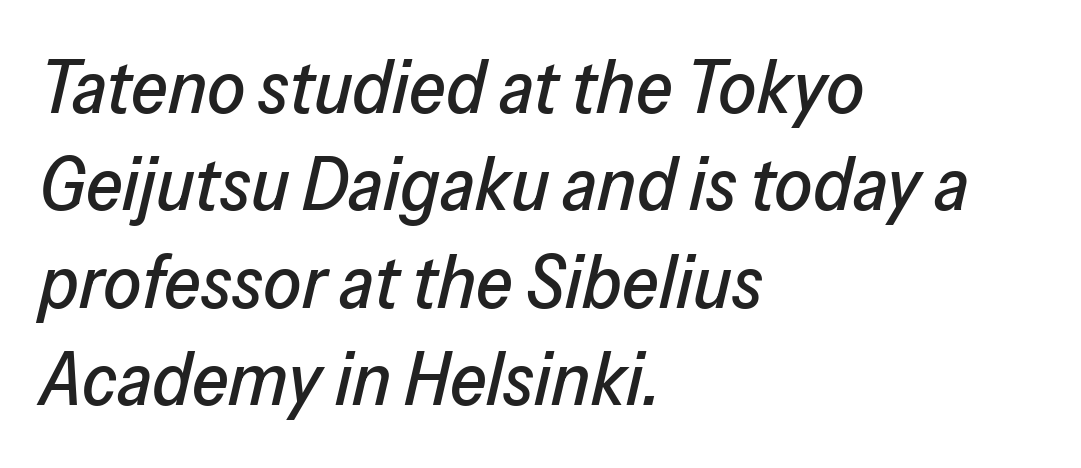
Descender tails drop into unmarked territory. If you measured baseline to baseline, you'd find a middling distance. Think of a printed novel: that variable character pitch is what you see here. The rag falls on the right side of this text block.
